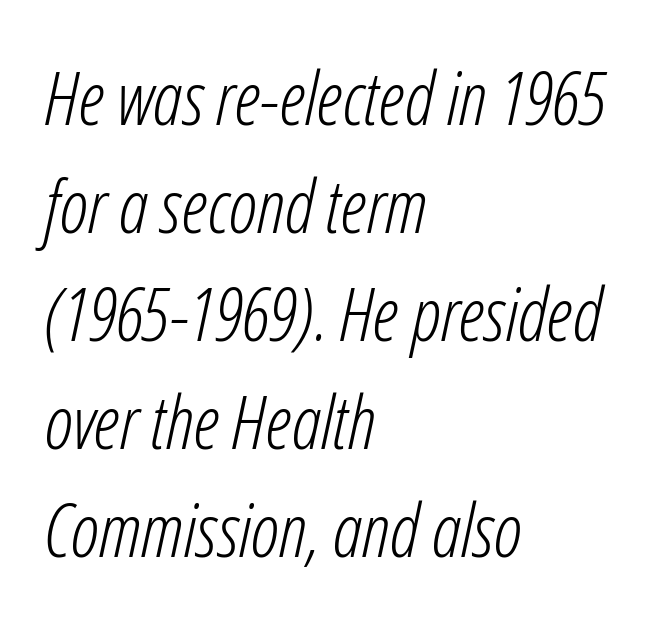
The space beneath each line is pristine and unruled. This sample is left-justified, so line endings fall wherever the words run out. In terms of letterspacing, this is plain default setting. Quick note: italic. Weight: regular or lighter. This sample keeps an unexceptional amount of space between lines.
